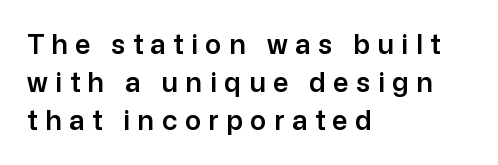
How would I describe the line gaps? Plain and ordinary. This is the regular roman posture of the typeface. The foot of each line stays bare and open. The rag falls on the right side of this text block. Honestly, the letter spacing is so wide it's the main thing you notice.
